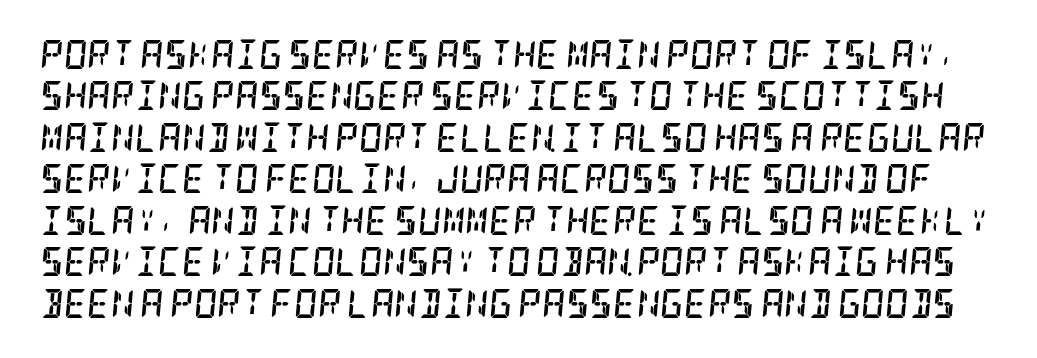
The image shows 29 px semibold, condensed serif type, italic (leaning right); set normal line spacing (1.43x), normal letter spacing, not underlined; low stroke contrast and a large x-height.
